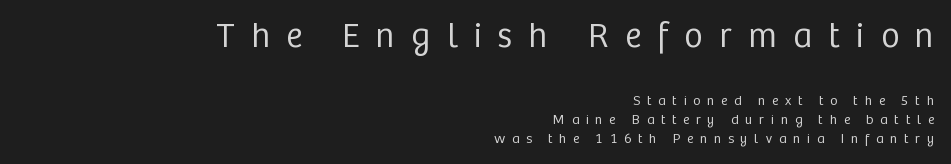
{"serif": "no", "italic": "no", "bold": "no", "weight": "regular", "width": "normal", "stroke_contrast": "low", "x_height": "medium", "monospaced": "no", "underline": "no", "align": "right", "line_spacing": "normal", "line_spacing_ratio": 1.36, "letter_spacing": "wide", "letter_spacing_em": 0.47, "larger_block": "first", "size_ratio": 2.5, "glyph_px": 35}
